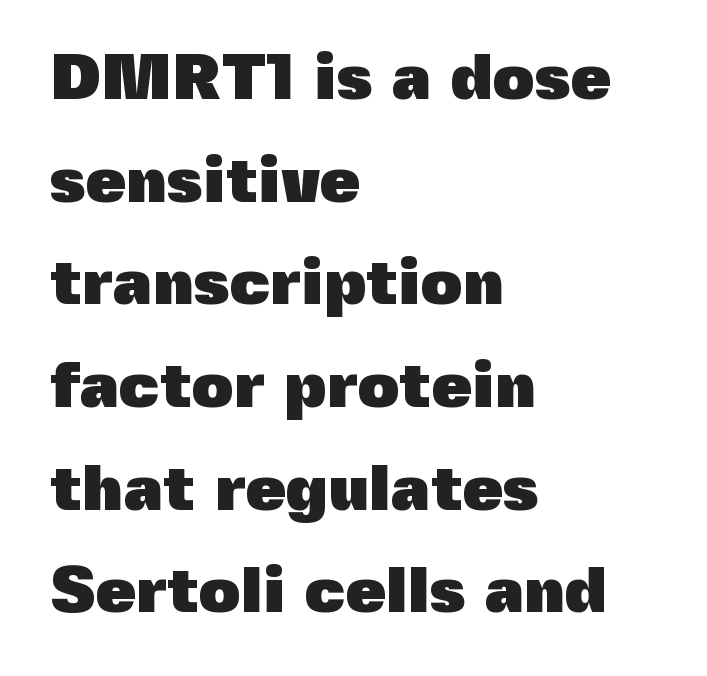
{"serif": "no", "italic": "no", "bold": "yes", "weight": "heavy", "width": "normal", "x_height": "medium", "monospaced": "no", "underline": "no", "align": "left", "line_spacing": "normal", "line_spacing_ratio": 1.58, "letter_spacing": "normal", "letter_spacing_em": 0.0, "glyph_px": 65}
